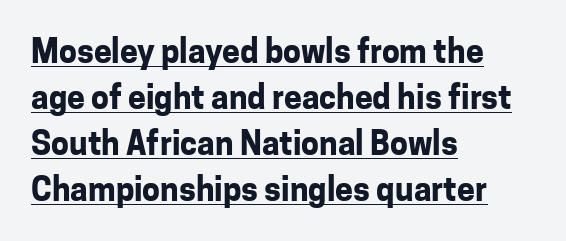
Q: Is the text bold? A: Yes.
Q: Is the text italic (slanted)? A: No, it is upright.
Q: Is the typeface a serif or a sans-serif typeface? A: Sans-serif.
Q: Is the text underlined? A: Yes.
Q: How is the paragraph aligned? A: Left-aligned.
Q: Is the spacing between letters normal or unusually wide? A: Normal.
Q: Is the spacing between lines tight, normal or loose? A: Normal.
Q: Width (condensed, normal, or wide)? A: Normal.
Q: Stroke contrast? A: Low.
Q: x-height? A: Medium.
Q: Monospaced? A: No.
